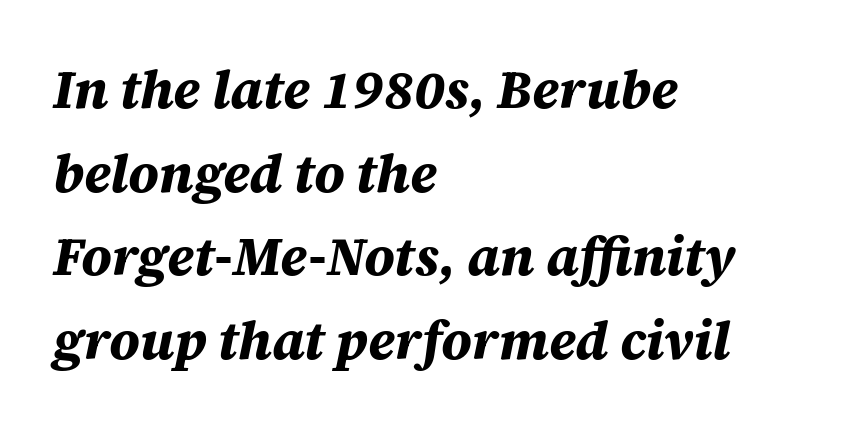
Tracking value appears to be zero — textbook default spacing. The designer left line spacing at the default. The paragraph has a hard left edge and a soft right edge. Plain, unruled lines of type. Set as a true bold cut, around the 700 mark. A typesetter would mark this as italic.
